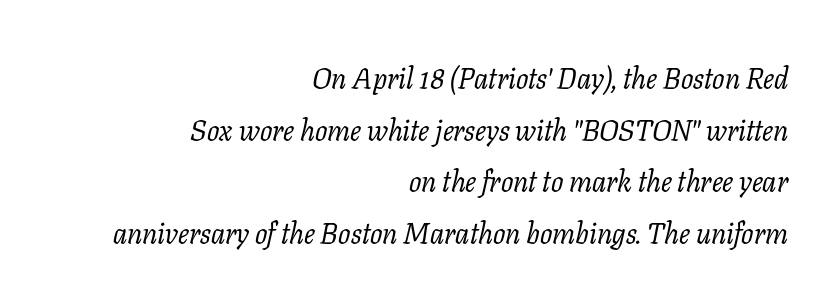
Quick note: italic. The compositor pushed each line to the right boundary. Note: serifs present on the glyphs. Short note: letters normally spaced.
